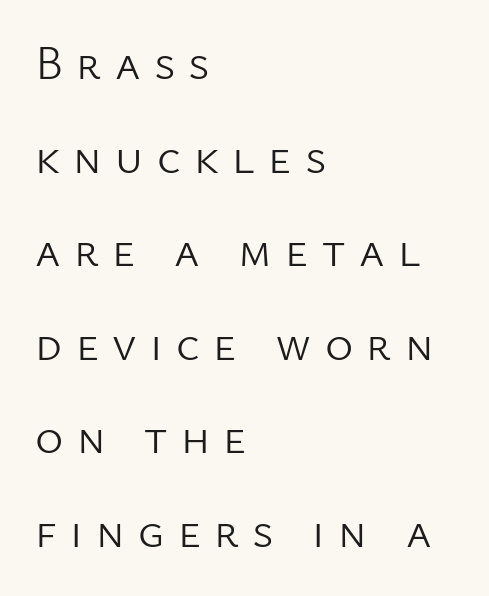
Q: Is the text bold? A: No.
Q: Is the text italic (slanted)? A: No, it is upright.
Q: Is the typeface a serif or a sans-serif typeface? A: Sans-serif.
Q: Is the text underlined? A: No.
Q: How is the paragraph aligned? A: Left-aligned.
Q: Is the spacing between letters normal or unusually wide? A: Unusually wide.
Q: Is the spacing between lines tight, normal or loose? A: Loose.
Q: Width (condensed, normal, or wide)? A: Normal.
Q: Stroke contrast? A: Low.
Q: x-height? A: Medium.
Q: Monospaced? A: No.
